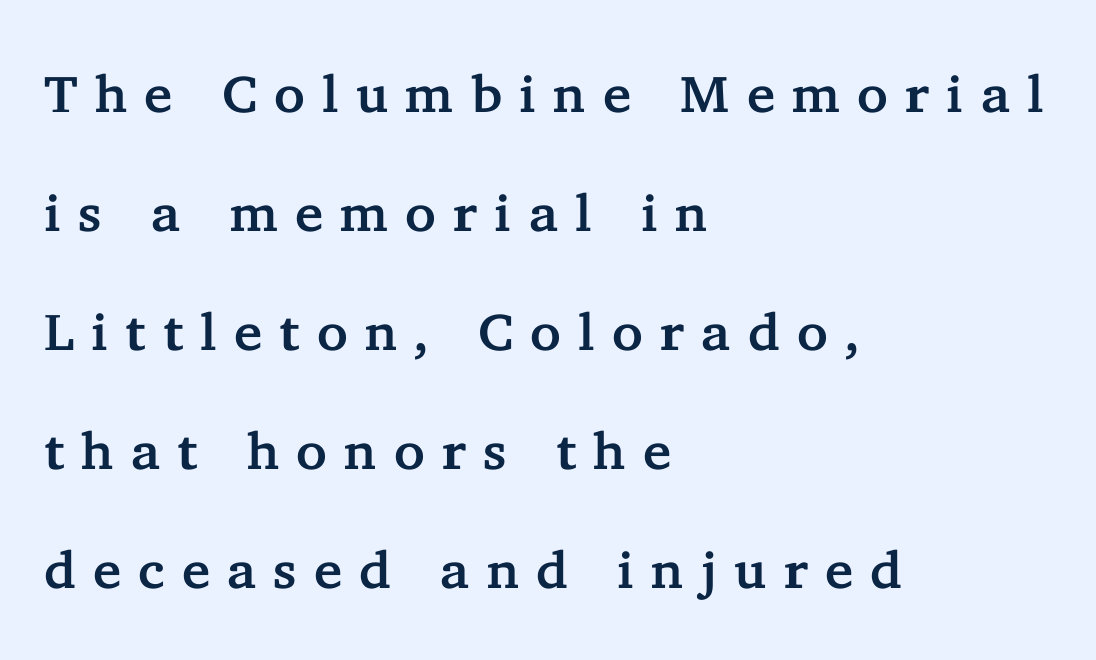
{"serif": "yes", "italic": "no", "width": "normal", "stroke_contrast": "low", "x_height": "medium", "monospaced": "no", "underline": "no", "align": "left", "line_spacing": "loose", "line_spacing_ratio": 2.29, "letter_spacing": "wide", "letter_spacing_em": 0.33, "glyph_px": 52}
